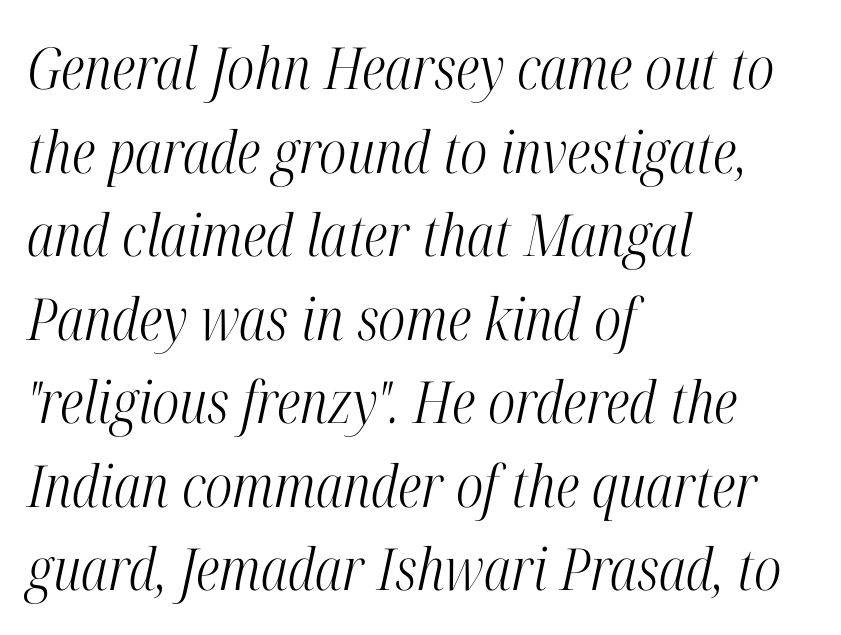
{"serif": "yes", "italic": "yes", "lean": "right", "slant_degrees": 12, "bold": "no", "weight": "light", "width": "condensed", "stroke_contrast": "high", "x_height": "medium", "monospaced": "no", "underline": "no", "align": "left", "line_spacing": "normal", "line_spacing_ratio": 1.44, "letter_spacing": "normal", "letter_spacing_em": 0.0, "glyph_px": 58}
